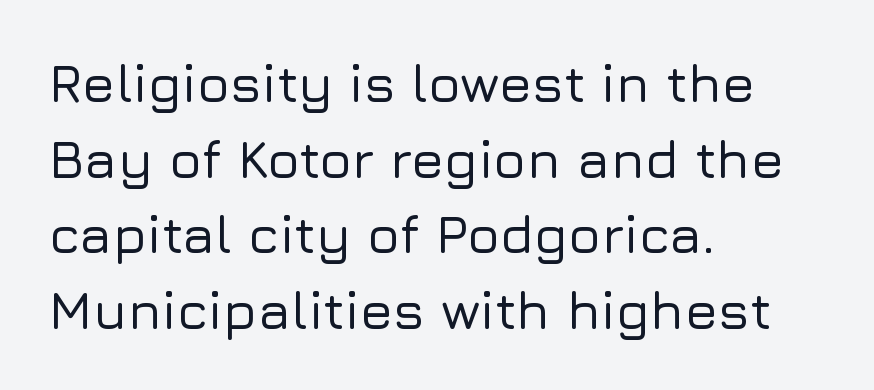
A classic flush-left, rag-right setting is used for this passage. The rendering uses natural spacing where letterforms have individual widths. Each word holds together tightly as a unit, with standard inter-letter gaps. Upright lettering throughout. Descenders are the only things crossing below the line. Baseline-to-baseline distance is the conventional proportion of letter height.
